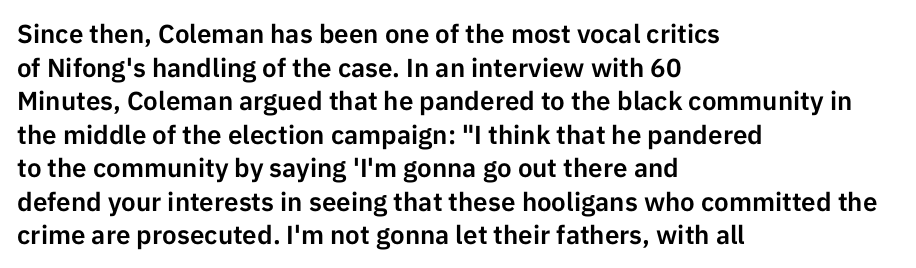
The zone under the glyphs is completely vacant. Line starts are locked; line ends wander. Look at the tracking — it's just the regular setting, nothing added. Horizontal bands of white between lines are of average thickness.
